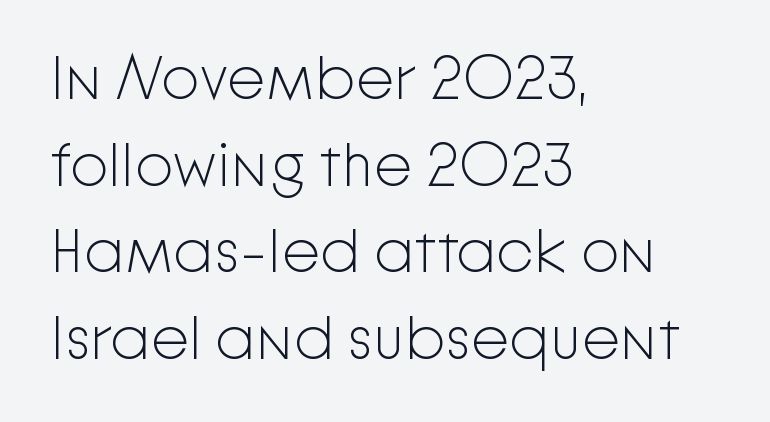
The image shows 61 px light sans-serif type, upright; set left-aligned, normal line spacing (1.42x), normal letter spacing, not underlined; low stroke contrast and a medium x-height.
